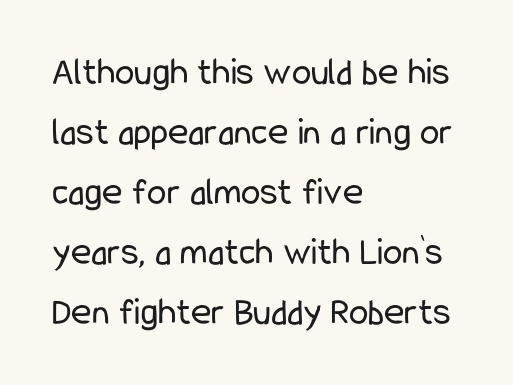
Typeset ragged right — the left edge is the straight one. The letterforms sit at book weight or below. Does the lettering tilt? It doesn't — this is upright. Does extra space separate the letters? No, they use regular spacing. The line-height multiplier appears to be the usual default. Proportional: the letters do not fall into vertical columns.
